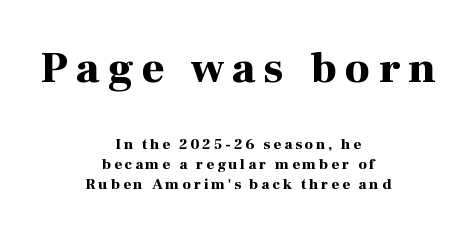
Q: Is the text bold? A: Yes.
Q: Is the text italic (slanted)? A: No, it is upright.
Q: Is the typeface a serif or a sans-serif typeface? A: Serif.
Q: Is the text underlined? A: No.
Q: How is the paragraph aligned? A: Centered.
Q: Is the spacing between lines tight, normal or loose? A: Normal.
Q: Which block of text is set in a larger size, the first (top) or the second (bottom)? A: The first (top) one.
Q: Width (condensed, normal, or wide)? A: Normal.
Q: Stroke contrast? A: High.
Q: x-height? A: Medium.
Q: Monospaced? A: No.
